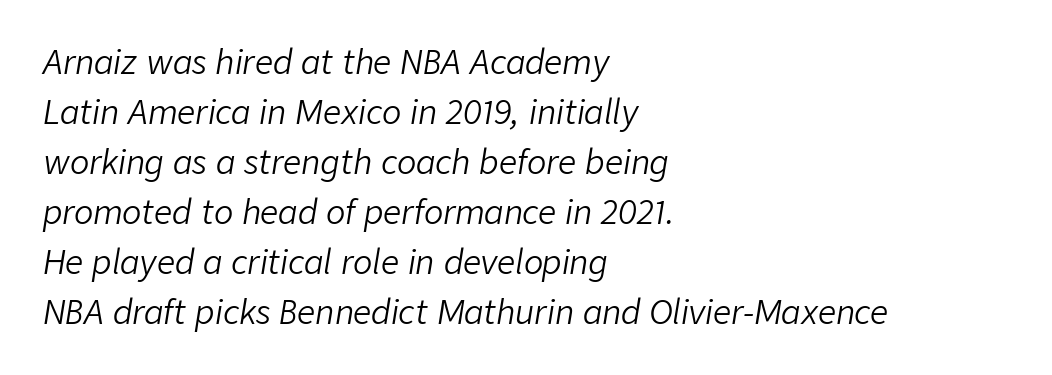
The image shows 32 px light type, italic (leaning right); set left-aligned, normal line spacing (1.56x), normal letter spacing, not underlined; low stroke contrast and a medium x-height.
